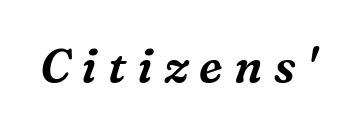
The image shows 46 px serif type, italic (leaning right); set unusually wide letter spacing (+0.24 em), not underlined; medium stroke contrast and a medium x-height.
